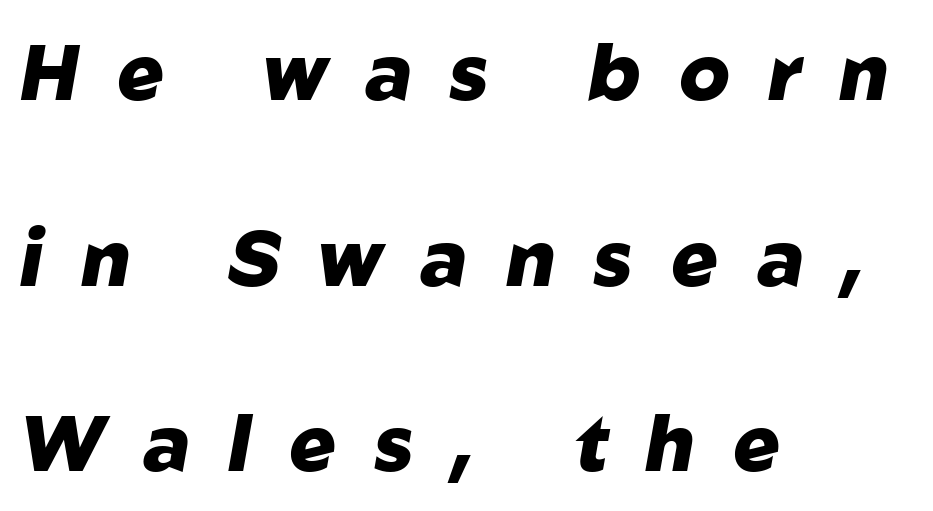
{"italic": "yes", "lean": "right", "slant_degrees": 10, "bold": "yes", "weight": "heavy", "width": "normal", "stroke_contrast": "low", "x_height": "medium", "monospaced": "no", "underline": "no", "align": "left", "line_spacing": "loose", "line_spacing_ratio": 2.38, "letter_spacing": "wide", "letter_spacing_em": 0.49, "glyph_px": 78}
